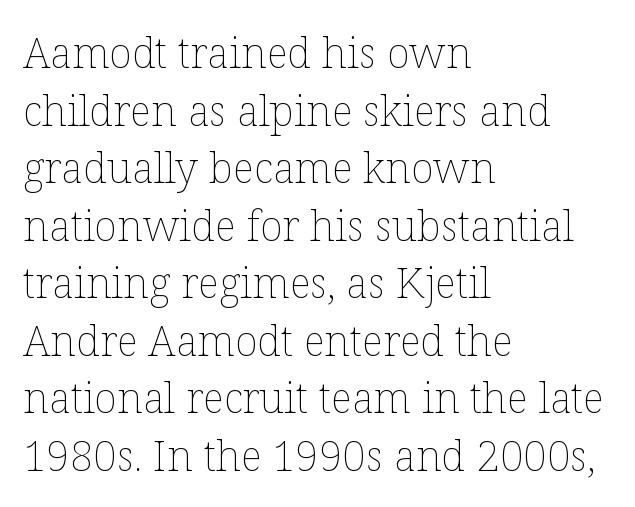
The image shows 42 px thin type, upright; set left-aligned, normal line spacing (1.37x), normal letter spacing, not underlined; low stroke contrast and a medium x-height.
